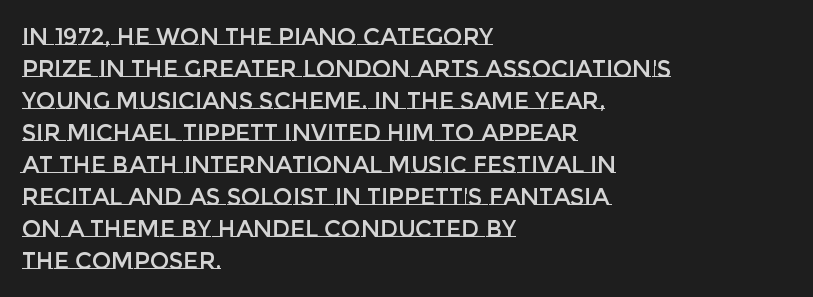
The image shows 23 px text type, upright; set left-aligned, normal line spacing (1.39x), normal letter spacing, not underlined.
